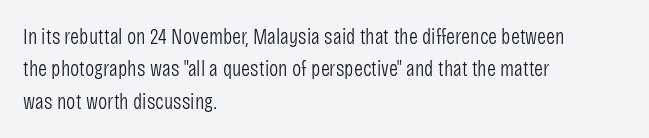
The image shows 22 px text type, upright; set left-aligned, normal line spacing (1.47x), normal letter spacing, not underlined.
